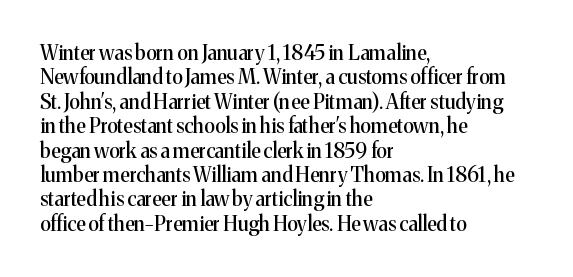
{"italic": "no", "underline": "no", "align": "left", "line_spacing_ratio": 1.22, "letter_spacing": "normal", "letter_spacing_em": 0.0, "glyph_px": 20}
